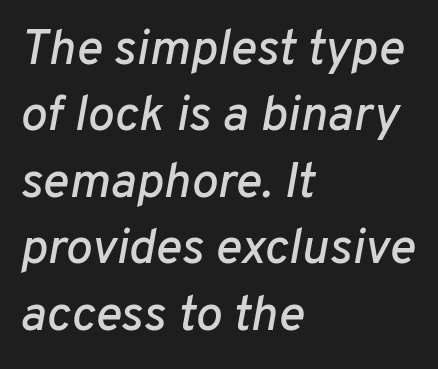
Q: Is the text italic (slanted)? A: Yes, it leans right by about 10 degrees.
Q: Is the text underlined? A: No.
Q: How is the paragraph aligned? A: Left-aligned.
Q: Is the spacing between letters normal or unusually wide? A: Normal.
Q: Is the spacing between lines tight, normal or loose? A: Normal.
Q: Width (condensed, normal, or wide)? A: Normal.
Q: Stroke contrast? A: Low.
Q: x-height? A: Medium.
Q: Monospaced? A: No.
